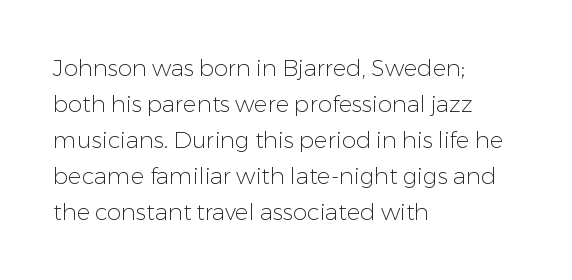
Q: Is the text bold? A: No.
Q: Is the text italic (slanted)? A: No, it is upright.
Q: Is the text underlined? A: No.
Q: How is the paragraph aligned? A: Left-aligned.
Q: Is the spacing between letters normal or unusually wide? A: Normal.
Q: Is the spacing between lines tight, normal or loose? A: Normal.
